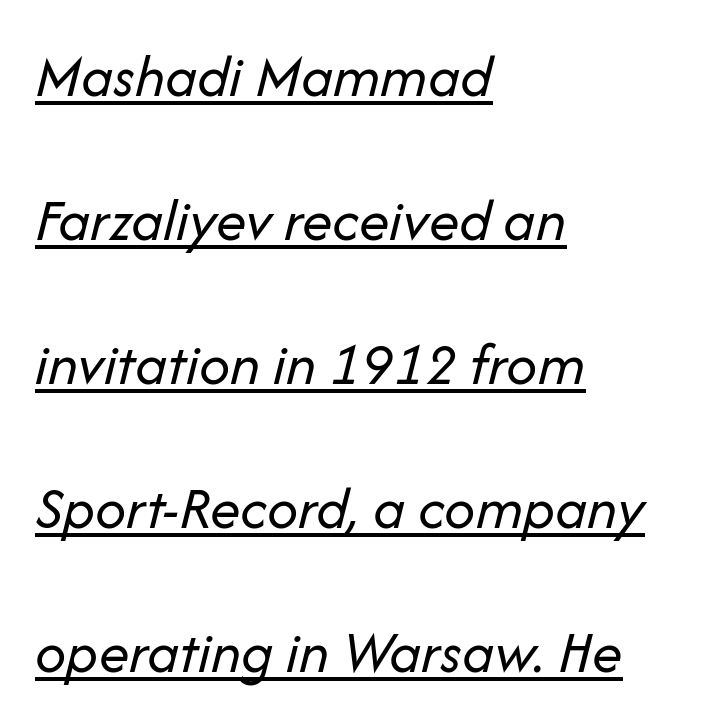
Q: Is the text bold? A: No.
Q: Is the text italic (slanted)? A: Yes, it leans right by about 14 degrees.
Q: Is the text underlined? A: Yes.
Q: How is the paragraph aligned? A: Left-aligned.
Q: Is the spacing between letters normal or unusually wide? A: Normal.
Q: Is the spacing between lines tight, normal or loose? A: Loose.
Q: Width (condensed, normal, or wide)? A: Normal.
Q: Stroke contrast? A: Low.
Q: x-height? A: Medium.
Q: Monospaced? A: No.
